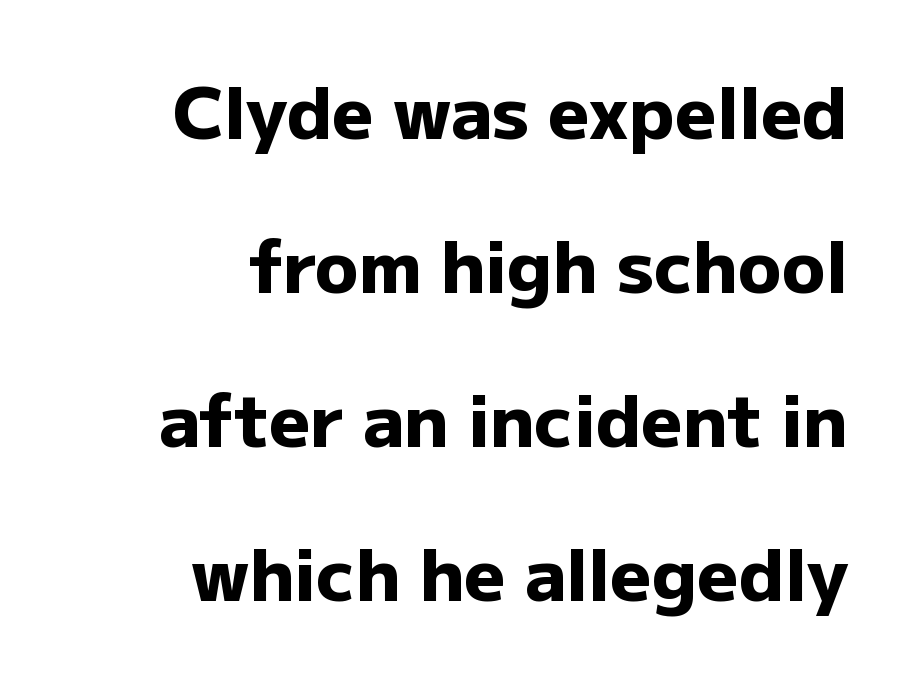
Strong, thick strokes mark this as bold type. Looks like regular typesetting: each glyph gets only the width it needs. The line texture is even and compact thanks to regular tracking. Leftover space on each line is placed entirely before the opening word. If you measured baseline to baseline, you'd find a long distance. This rendering features lettering with no underline.
